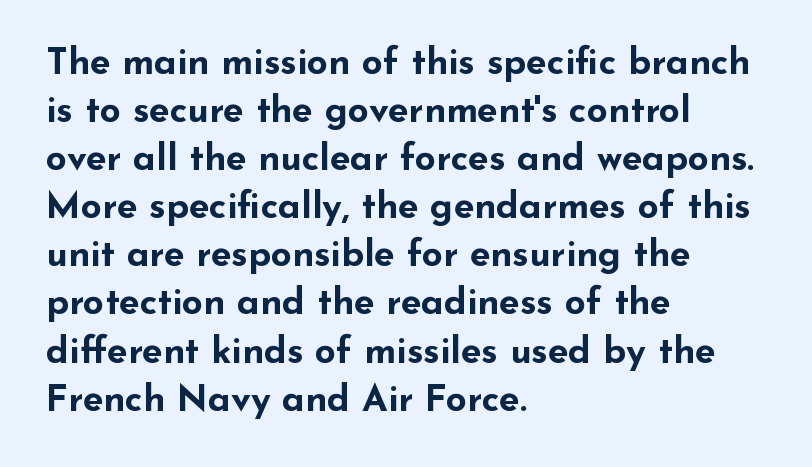
{"serif": "no", "italic": "no", "bold": "yes", "weight": "bold", "width": "wide", "stroke_contrast": "low", "x_height": "small", "monospaced": "no", "underline": "no", "align": "left", "line_spacing": "normal", "line_spacing_ratio": 1.3, "letter_spacing": "normal", "letter_spacing_em": 0.0, "glyph_px": 37}
